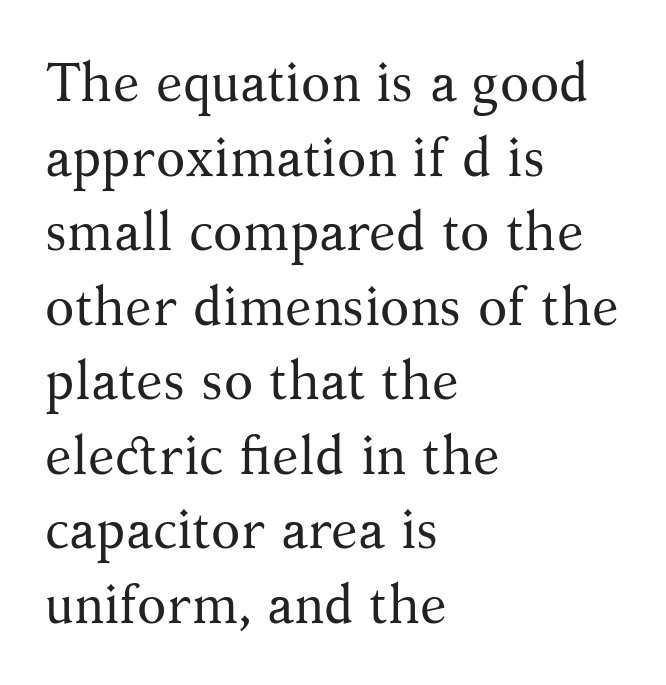
{"serif": "yes", "italic": "no", "bold": "no", "weight": "regular", "width": "normal", "stroke_contrast": "medium", "x_height": "medium", "monospaced": "no", "underline": "no", "align": "left", "line_spacing": "normal", "line_spacing_ratio": 1.38, "letter_spacing": "normal", "letter_spacing_em": 0.0, "glyph_px": 54}
